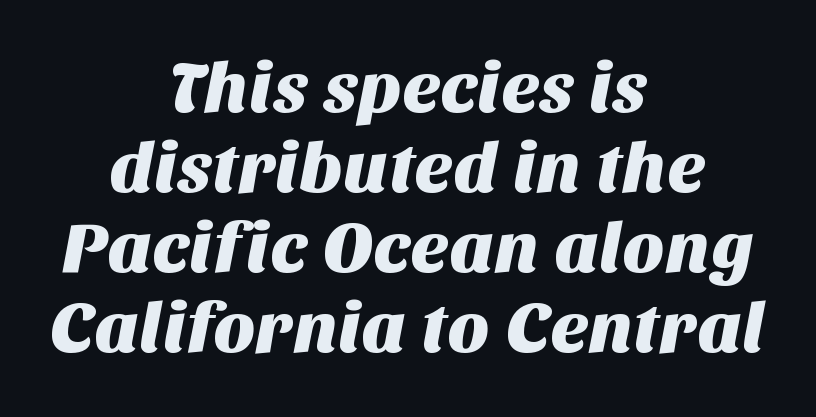
{"serif": "no", "width": "normal", "stroke_contrast": "medium", "x_height": "large", "monospaced": "no", "underline": "no", "align": "center", "line_spacing": "tight", "line_spacing_ratio": 1.11, "letter_spacing": "normal", "letter_spacing_em": 0.0, "glyph_px": 72}
